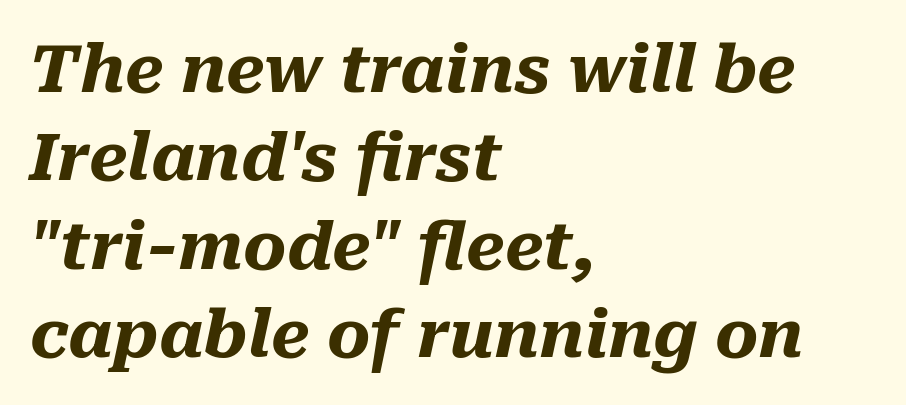
The image shows 66 px heavy type, italic (leaning right); set left-aligned, normal line spacing (1.34x), normal letter spacing, not underlined; medium stroke contrast and a medium x-height.
